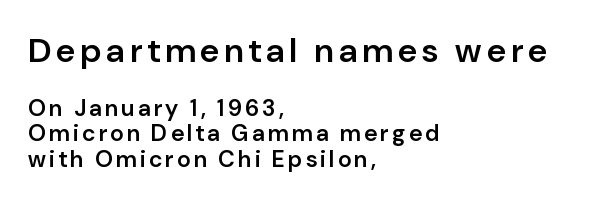
Q: Is the text bold? A: Semi-bold.
Q: Is the text italic (slanted)? A: No, it is upright.
Q: Is the typeface a serif or a sans-serif typeface? A: Sans-serif.
Q: Is the text underlined? A: No.
Q: How is the paragraph aligned? A: Left-aligned.
Q: Is the spacing between lines tight, normal or loose? A: Tight.
Q: Which block of text is set in a larger size, the first (top) or the second (bottom)? A: The first (top) one.
Q: Width (condensed, normal, or wide)? A: Normal.
Q: Stroke contrast? A: Low.
Q: x-height? A: Medium.
Q: Monospaced? A: No.
